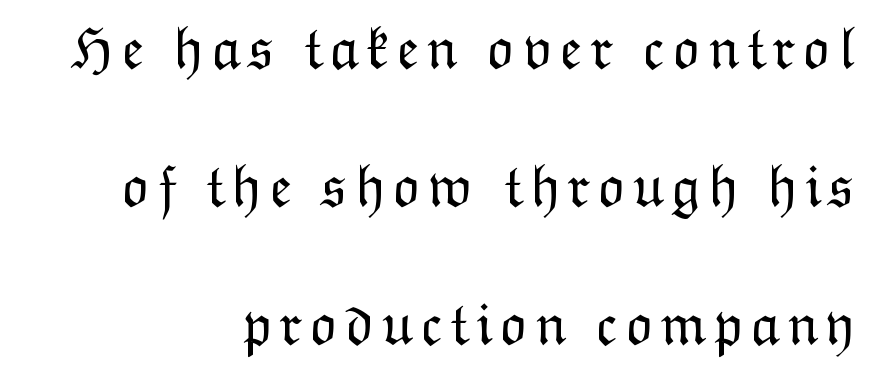
{"italic": "no", "bold": "no", "weight": "light", "width": "normal", "stroke_contrast": "low", "x_height": "medium", "monospaced": "no", "underline": "no", "align": "right", "line_spacing": "loose", "line_spacing_ratio": 2.3, "glyph_px": 60}
